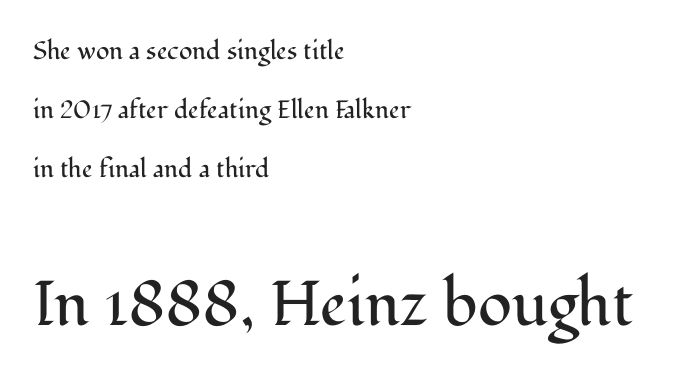
Line beginnings align vertically; line endings do not. Characters follow at the spacing the type designer built in. Descenders hang freely into open space. Ordinary non-slanted type is in use.
